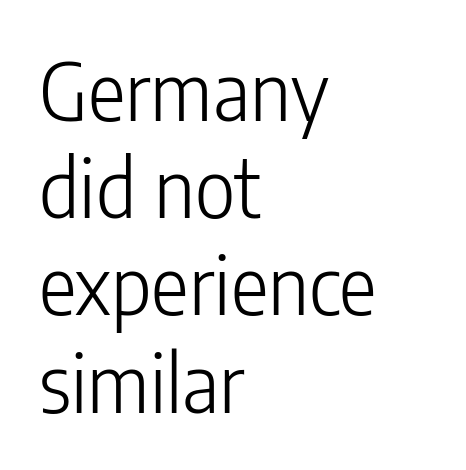
Bare-footed words on every line. Caption: face not bold, strokes unweighted. Where is the straight margin? On the left. The face used here is a sans, in the tradition of grotesques and geometrics.
